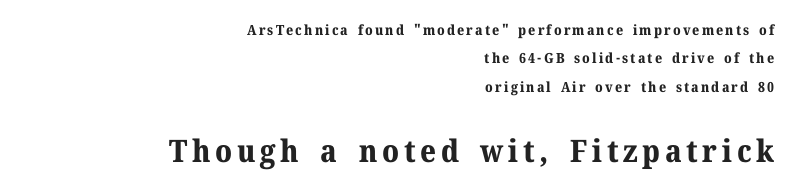
The image shows 31 px bold serif type, upright; set right-aligned, loose line spacing (2.02x), not underlined; the second (bottom) block is 2.21x larger; medium stroke contrast and a medium x-height.
